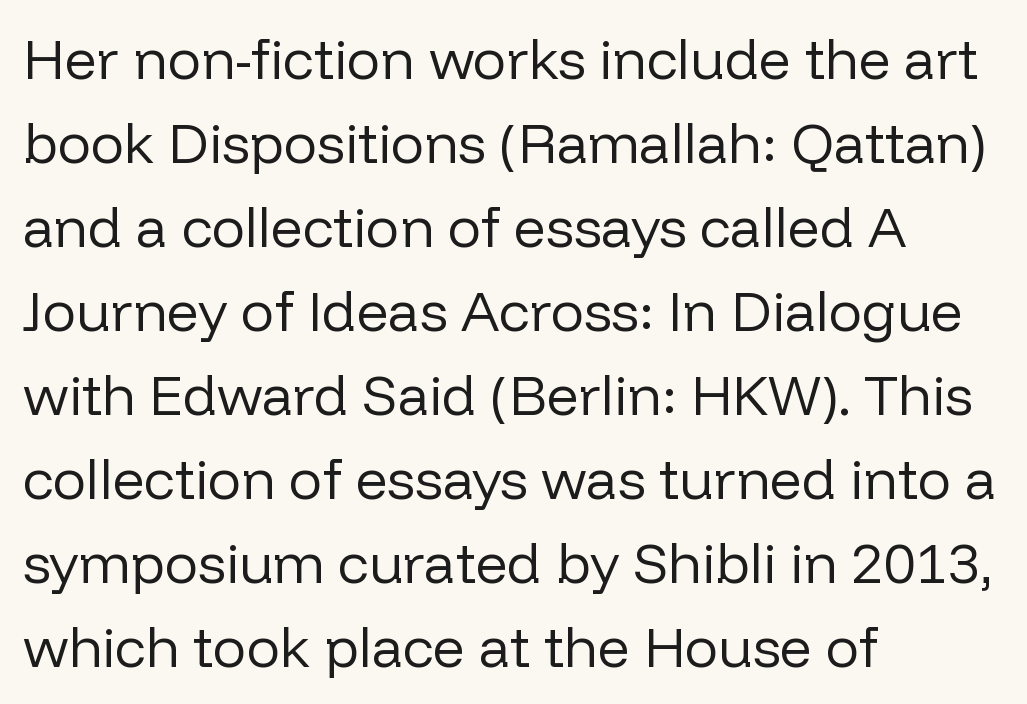
Inter-character spacing is left at the font's built-in metrics. Font category for this specimen: sans-serif. Each letter keeps its own natural width here, so spacing adapts to shape. Ascenders rise straight up at ninety degrees. Each new line begins a customary step beneath the previous one.
